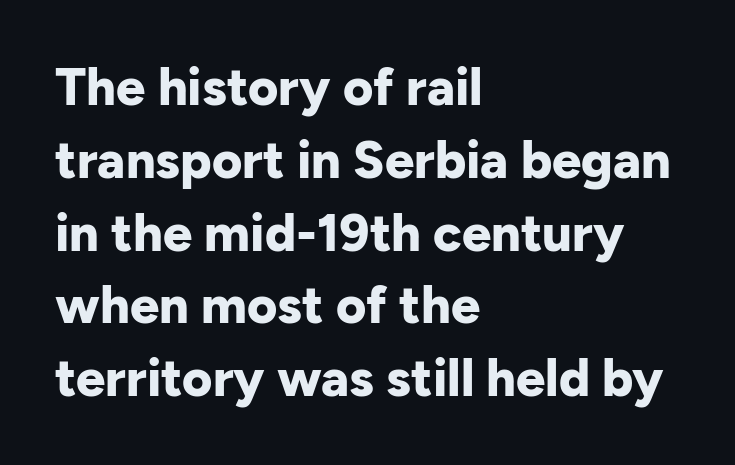
Q: Is the text bold? A: Yes.
Q: Is the text italic (slanted)? A: No, it is upright.
Q: Is the typeface a serif or a sans-serif typeface? A: Sans-serif.
Q: Is the text underlined? A: No.
Q: How is the paragraph aligned? A: Left-aligned.
Q: Is the spacing between letters normal or unusually wide? A: Normal.
Q: Is the spacing between lines tight, normal or loose? A: Normal.
Q: Width (condensed, normal, or wide)? A: Normal.
Q: Stroke contrast? A: Low.
Q: x-height? A: Medium.
Q: Monospaced? A: No.
